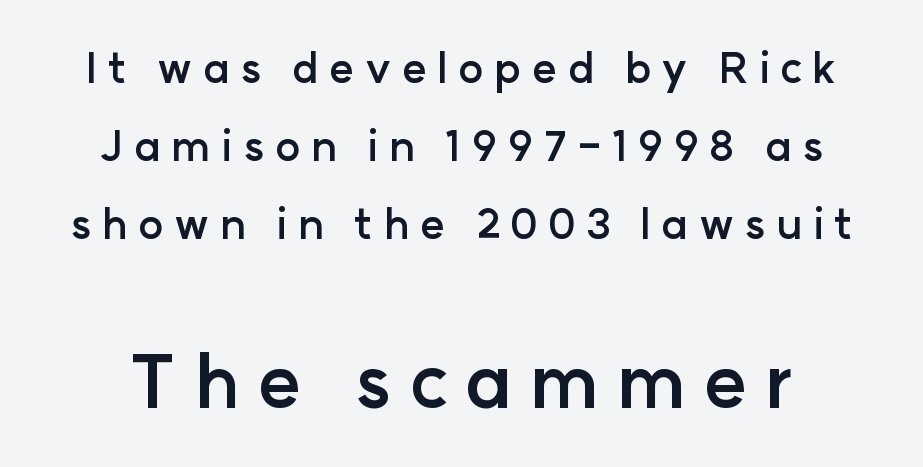
Q: Is the text bold? A: Yes.
Q: Is the text italic (slanted)? A: No, it is upright.
Q: Is the typeface a serif or a sans-serif typeface? A: Sans-serif.
Q: Is the text underlined? A: No.
Q: Is the spacing between letters normal or unusually wide? A: Unusually wide.
Q: Which block of text is set in a larger size, the first (top) or the second (bottom)? A: The second (bottom) one.
Q: Width (condensed, normal, or wide)? A: Normal.
Q: Stroke contrast? A: Low.
Q: x-height? A: Medium.
Q: Monospaced? A: No.
